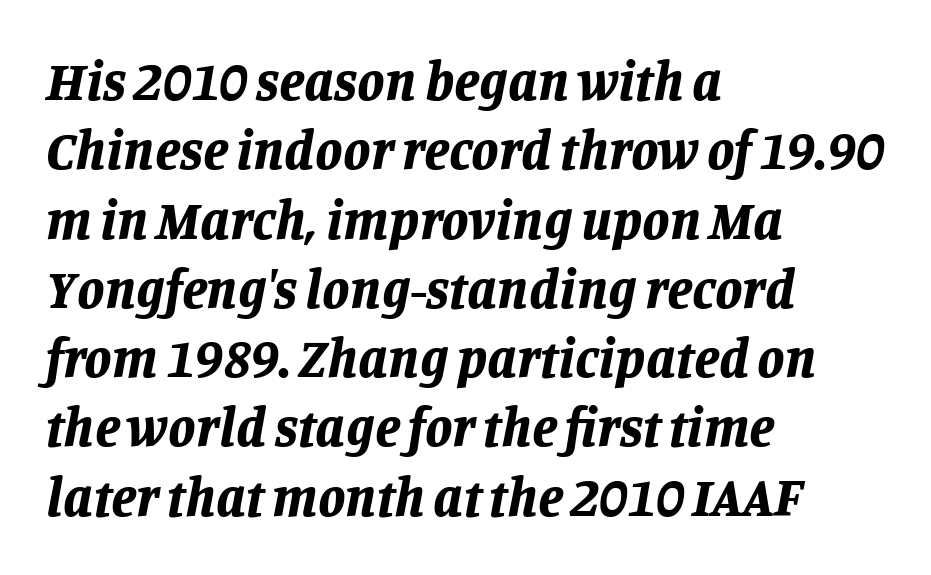
The image shows 55 px bold type, italic (leaning right); set left-aligned, normal line spacing (1.26x), normal letter spacing, not underlined; low stroke contrast and a large x-height.
